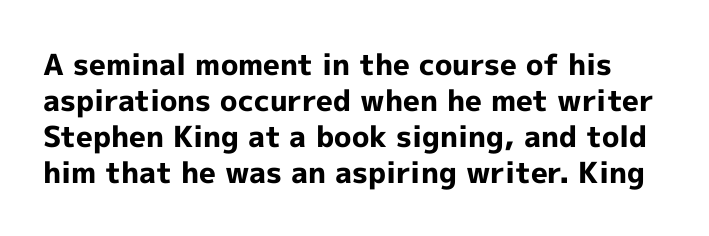
Q: Is the text bold? A: Yes.
Q: Is the text italic (slanted)? A: No, it is upright.
Q: Is the typeface a serif or a sans-serif typeface? A: Sans-serif.
Q: Is the text underlined? A: No.
Q: Is the spacing between letters normal or unusually wide? A: Normal.
Q: Width (condensed, normal, or wide)? A: Normal.
Q: x-height? A: Medium.
Q: Monospaced? A: No.
